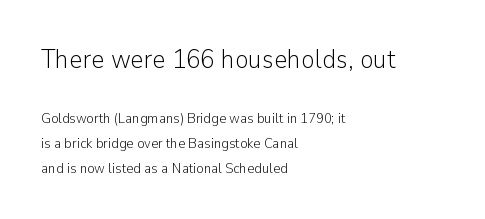
Beneath every word, the page is bare. A classic flush-left, rag-right setting is used for this passage. Posture: upright roman. Stems here are at most as thick as an everyday book face. In this sample the first text group is rendered at the bigger scale.
